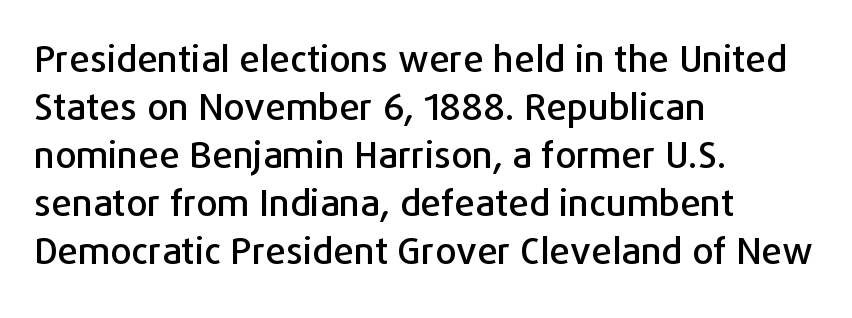
The leading is moderate, giving the passage an even texture. Look at the bottom of the vertical strokes: they stop flat, with no serifs. A roman cut, with each character standing at attention. Here the designer chose a conventional face with non-uniform glyph widths.
